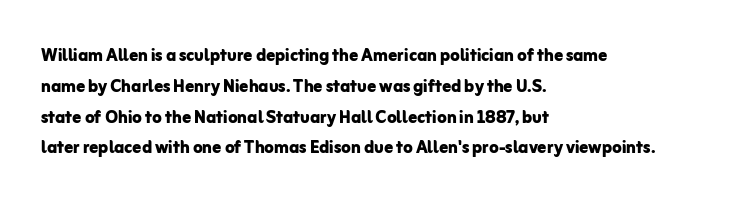
No italicization has been applied; the sample stays upright. The line-height multiplier appears to be the usual default. The face used here has the dense, thick strokes of a bold. Clear beneath every line of the passage. Each word holds together tightly as a unit, with standard inter-letter gaps. The typesetter chose a ragged-right arrangement here.
